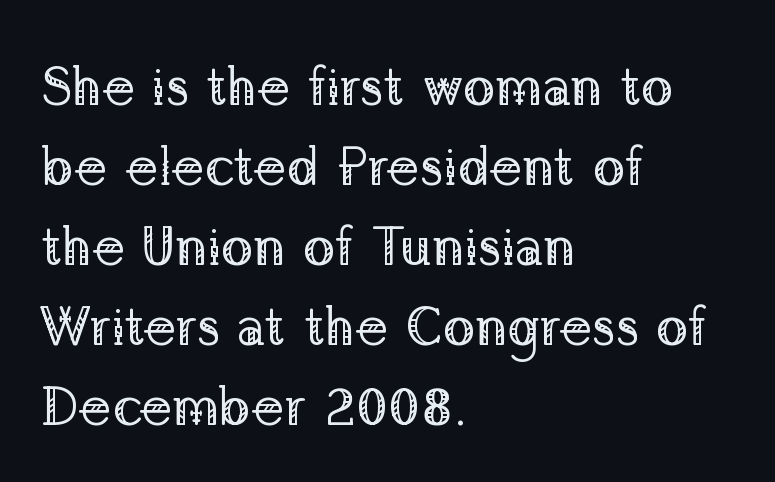
Q: Is the text bold? A: No.
Q: Is the text italic (slanted)? A: No, it is upright.
Q: Is the typeface a serif or a sans-serif typeface? A: Serif.
Q: Is the text underlined? A: No.
Q: How is the paragraph aligned? A: Left-aligned.
Q: Is the spacing between letters normal or unusually wide? A: Normal.
Q: Is the spacing between lines tight, normal or loose? A: Normal.
Q: Width (condensed, normal, or wide)? A: Normal.
Q: Stroke contrast? A: Low.
Q: x-height? A: Medium.
Q: Monospaced? A: No.
